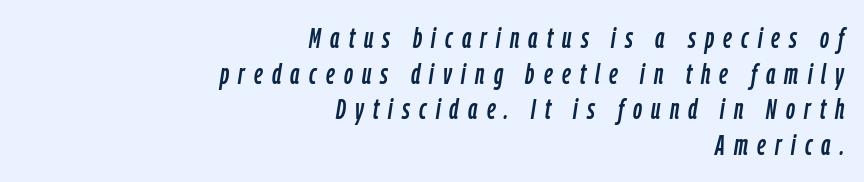
{"italic": "yes", "lean": "right", "slant_degrees": 9, "width": "condensed", "stroke_contrast": "low", "x_height": "medium", "monospaced": "no", "underline": "no", "align": "right", "line_spacing": "normal", "line_spacing_ratio": 1.27, "letter_spacing": "wide", "letter_spacing_em": 0.33, "glyph_px": 28}
